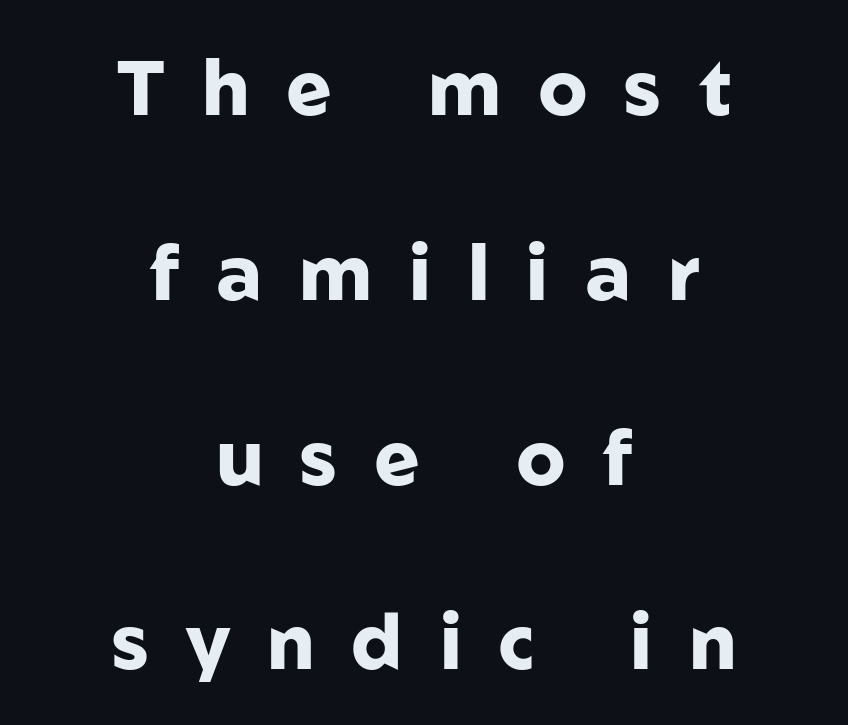
Q: Is the text bold? A: Yes.
Q: Is the text italic (slanted)? A: No, it is upright.
Q: Is the typeface a serif or a sans-serif typeface? A: Sans-serif.
Q: Is the text underlined? A: No.
Q: How is the paragraph aligned? A: Centered.
Q: Is the spacing between letters normal or unusually wide? A: Unusually wide.
Q: Is the spacing between lines tight, normal or loose? A: Loose.
Q: Width (condensed, normal, or wide)? A: Normal.
Q: Stroke contrast? A: Low.
Q: x-height? A: Medium.
Q: Monospaced? A: No.
